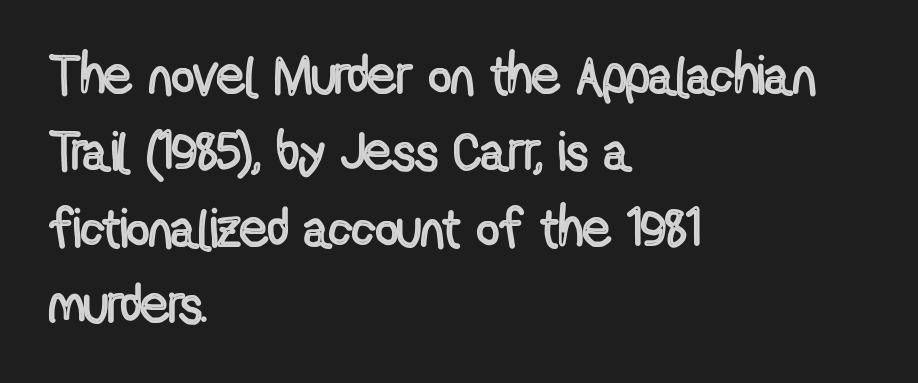
Q: Is the text italic (slanted)? A: No, it is upright.
Q: Is the text underlined? A: No.
Q: How is the paragraph aligned? A: Left-aligned.
Q: Is the spacing between letters normal or unusually wide? A: Normal.
Q: Is the spacing between lines tight, normal or loose? A: Normal.
Q: Width (condensed, normal, or wide)? A: Condensed.
Q: x-height? A: Medium.
Q: Monospaced? A: No.
